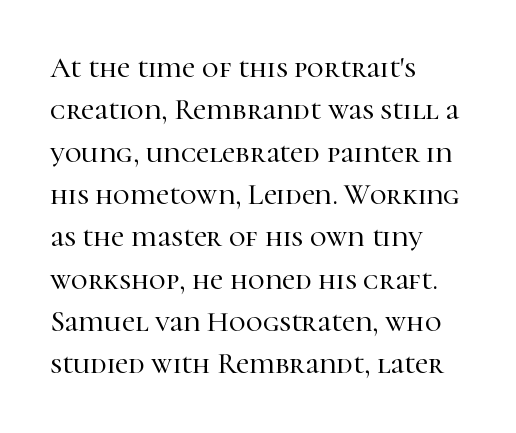
Honestly, there is no underline to notice here at all. A typesetter would label this face a serif. These lines sit exactly where default settings would place them. The axis of the letterforms is exactly vertical. These lines stack with their left ends in a neat column.
